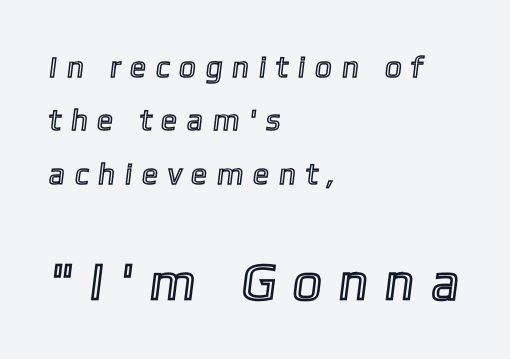
The image shows 52 px text type; set left-aligned, line spacing 1.78x, unusually wide letter spacing (+0.32 em), not underlined; the second (bottom) block is 1.73x larger; a medium x-height.
